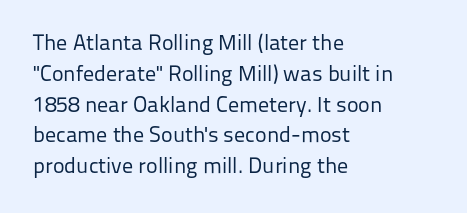
Summary of vertical rhythm: regular, with standard interline spacing. Short note: letters normally spaced. The font's upright variant was chosen for this text. Casual observation: everything's shoved over to the left.
